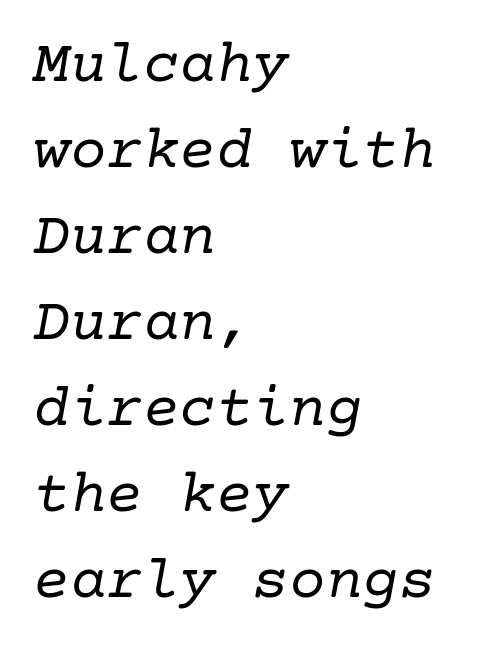
Weight: not bold — regular or lighter. The type family on display is of the serif kind. Casual observation: everything's shoved over to the left. The type is set solid horizontally, with unmodified tracking. Underline: absent.
